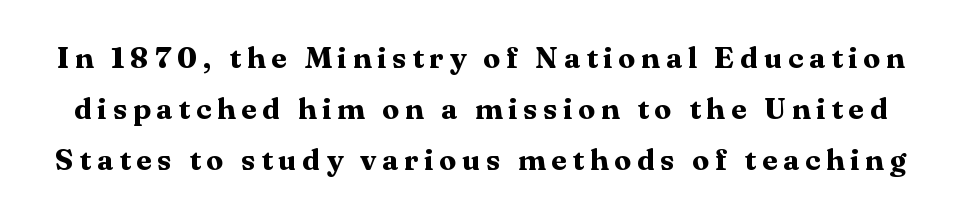
Q: Is the text bold? A: Yes.
Q: Is the text italic (slanted)? A: No, it is upright.
Q: Is the typeface a serif or a sans-serif typeface? A: Serif.
Q: Is the text underlined? A: No.
Q: Is the spacing between letters normal or unusually wide? A: Unusually wide.
Q: Is the spacing between lines tight, normal or loose? A: Normal.
Q: Width (condensed, normal, or wide)? A: Normal.
Q: Stroke contrast? A: Medium.
Q: x-height? A: Medium.
Q: Monospaced? A: No.
